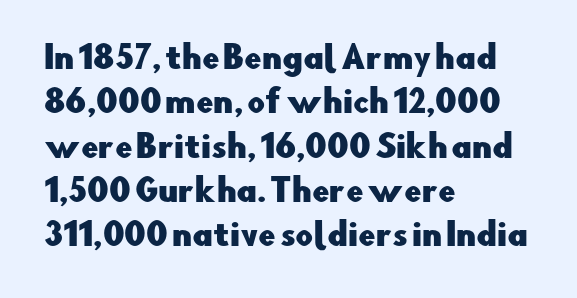
{"serif": "no", "italic": "no", "width": "normal", "stroke_contrast": "low", "x_height": "small", "monospaced": "no", "underline": "no", "align": "left", "line_spacing": "normal", "line_spacing_ratio": 1.43, "letter_spacing": "normal", "letter_spacing_em": 0.0, "glyph_px": 31}
